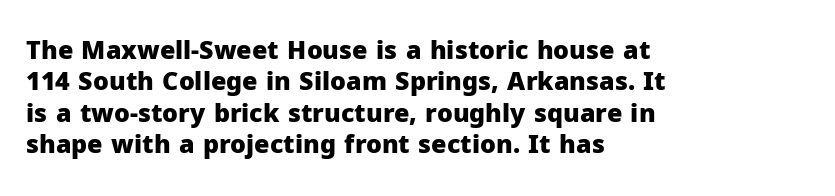
Horizontal alignment here is leftward, the default for most running prose. These lines were composed using upright roman letters. Quick note: underline off. Words appear dense and cohesive because spacing is normal. Honestly, the row spacing looks completely unremarkable. Heft: maximum for text — a bold.
